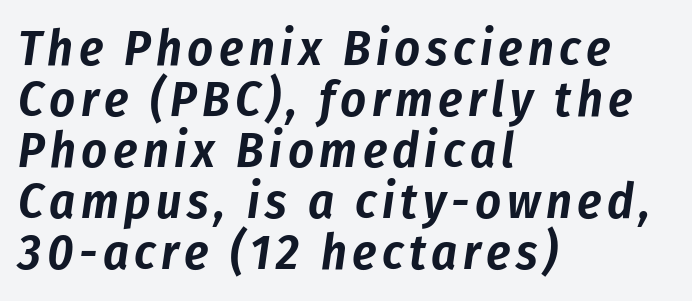
{"italic": "yes", "lean": "right", "slant_degrees": 8, "width": "condensed", "stroke_contrast": "low", "x_height": "medium", "monospaced": "no", "underline": "no", "align": "left", "line_spacing": "tight", "line_spacing_ratio": 1.02, "glyph_px": 50}
